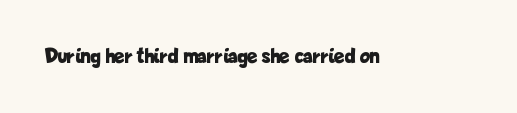
The letterforms sit shoulder to shoulder at normal distance. These lines were composed using upright roman letters. Check the space under the baseline: it is left empty. The sample has been set heavy, in full bold.
